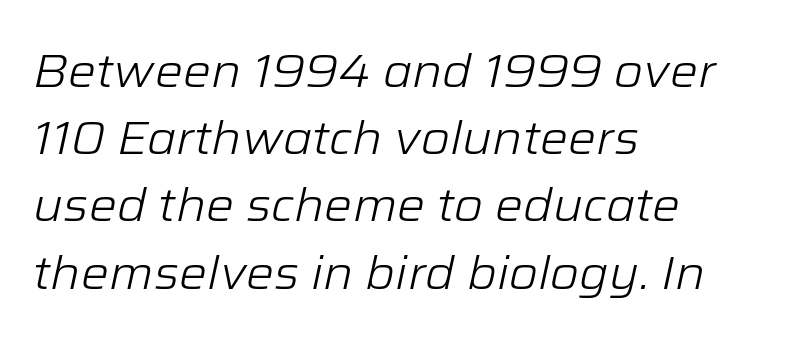
Each new line begins a customary step beneath the previous one. The passage shown has conventional tracking throughout. Horizontally, the lines are justified to the leading edge only. Think of a printed novel: that variable character pitch is what you see here. No chunkiness to these letters — they're not bold. Nobody drew a line under any word here.
